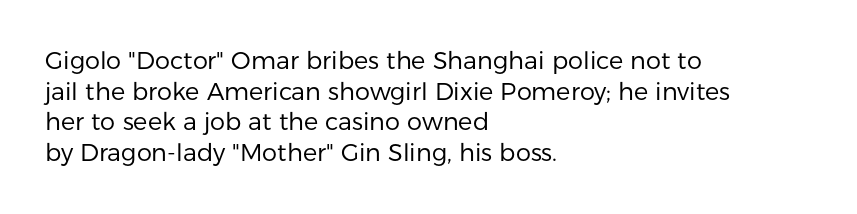
The image shows 24 px text type, upright; set left-aligned, normal line spacing (1.28x), normal letter spacing, not underlined.
